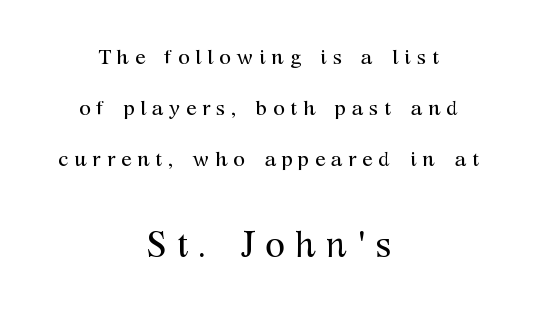
{"serif": "yes", "italic": "no", "bold": "no", "weight": "regular", "width": "normal", "stroke_contrast": "medium", "x_height": "medium", "monospaced": "no", "underline": "no", "align": "center", "line_spacing": "loose", "line_spacing_ratio": 2.43, "letter_spacing": "wide", "letter_spacing_em": 0.28, "larger_block": "second", "size_ratio": 1.71, "glyph_px": 36}
